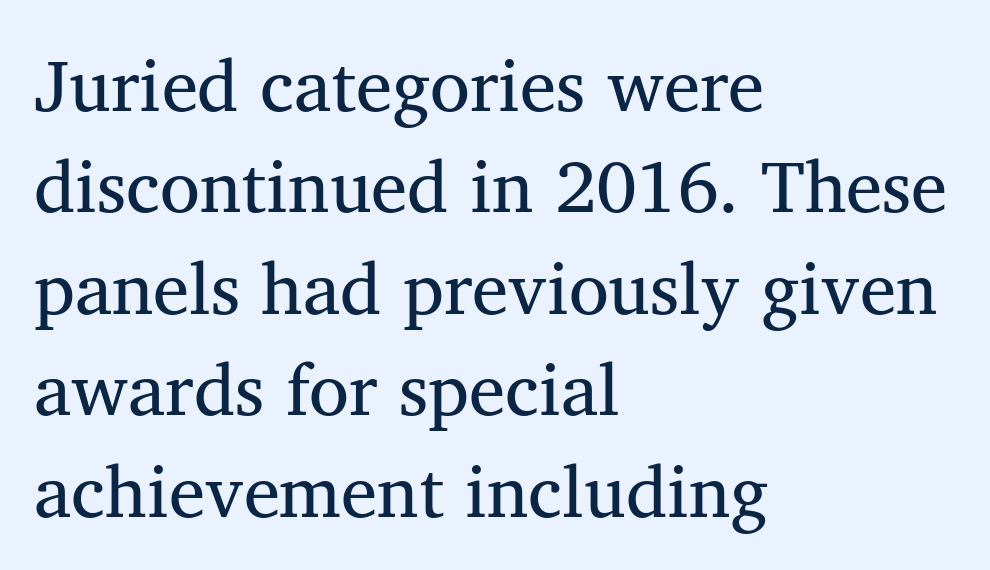
Is this a fixed-width face? No — the glyphs have proportional, varying widths. The weight tops out at a normal text grade. The lines sit at an ordinary, default distance from one another. Caption: multi-line text, flush left, ragged right. This rendering leaves character spacing at its baseline value.
